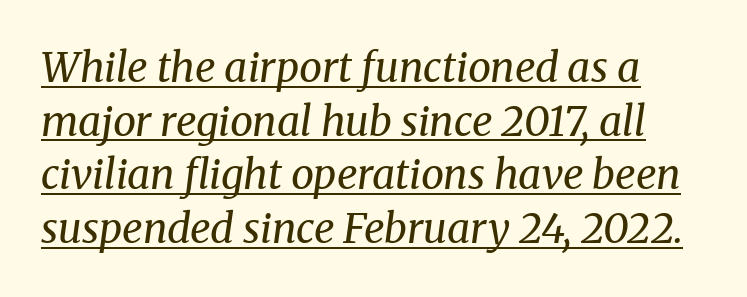
A light-to-regular cut is what we see here. The space between consecutive lines is moderate. There's an unmistakable incline to the writing here. Proportional: the letters do not fall into vertical columns.
